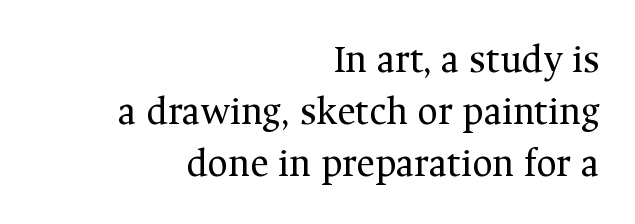
{"serif": "yes", "italic": "no", "bold": "no", "weight": "regular", "width": "normal", "stroke_contrast": "medium", "x_height": "medium", "monospaced": "no", "underline": "no", "align": "right", "line_spacing": "normal", "line_spacing_ratio": 1.3, "letter_spacing": "normal", "letter_spacing_em": 0.0, "glyph_px": 40}
